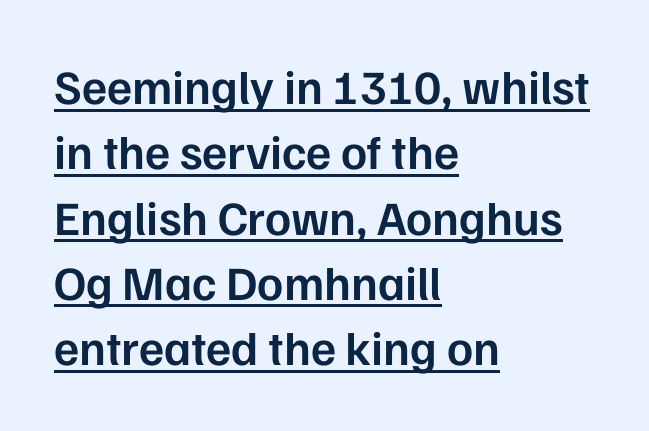
The image shows 48 px semibold sans-serif type, upright; set left-aligned, normal line spacing (1.36x), normal letter spacing, underlined; low stroke contrast and a medium x-height.
